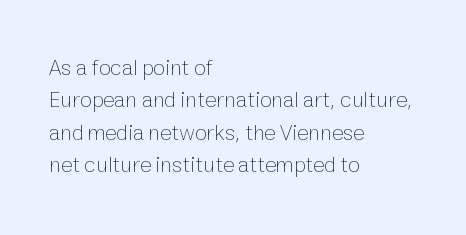
{"italic": "no", "bold": "no", "underline": "no", "align": "left", "line_spacing": "normal", "line_spacing_ratio": 1.47, "letter_spacing": "normal", "letter_spacing_em": 0.0, "glyph_px": 22}
